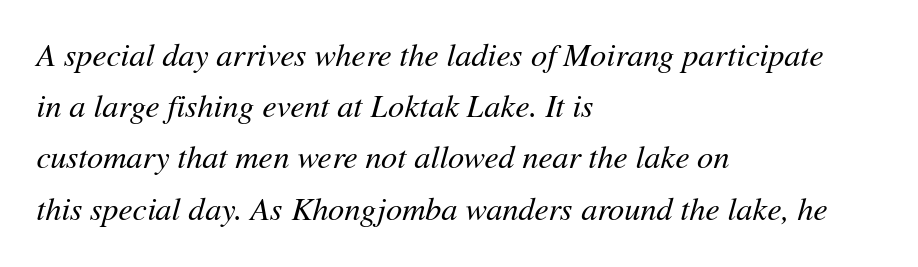
{"italic": "yes", "lean": "right", "slant_degrees": 11, "bold": "no", "weight": "regular", "width": "normal", "stroke_contrast": "medium", "x_height": "medium", "monospaced": "no", "underline": "no", "align": "left", "line_spacing": "normal", "line_spacing_ratio": 1.6, "letter_spacing": "normal", "letter_spacing_em": 0.0, "glyph_px": 32}
